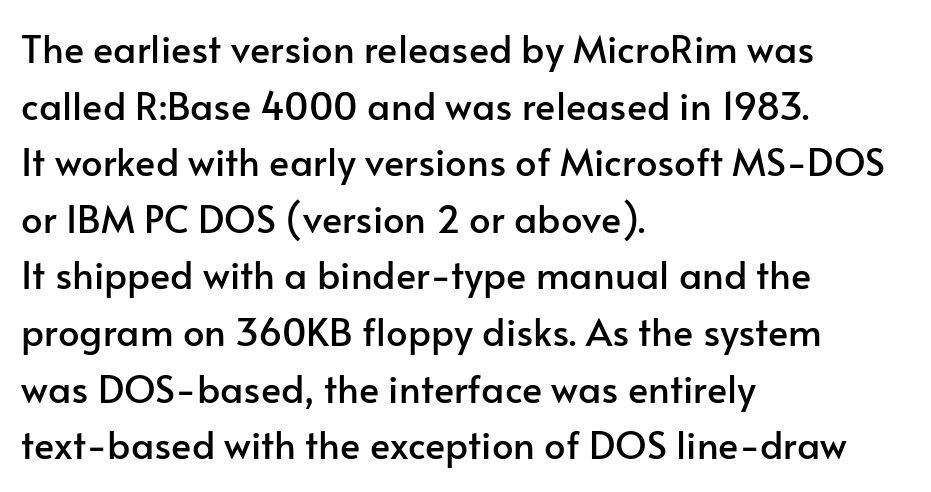
The image shows 38 px sans-serif type, upright; set left-aligned, normal line spacing (1.49x), normal letter spacing, not underlined; low stroke contrast and a small x-height.
